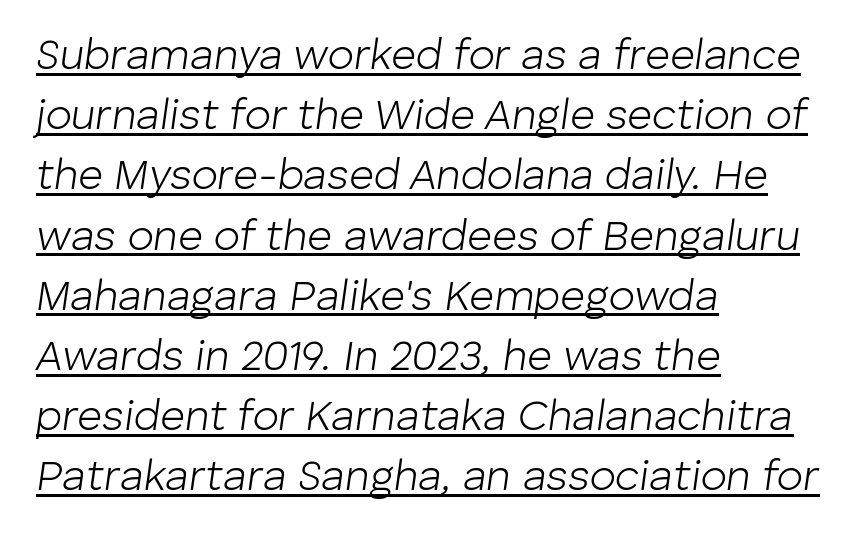
Q: Is the text bold? A: No.
Q: Is the text italic (slanted)? A: Yes, it leans right by about 8 degrees.
Q: Is the text underlined? A: Yes.
Q: How is the paragraph aligned? A: Left-aligned.
Q: Is the spacing between letters normal or unusually wide? A: Normal.
Q: Is the spacing between lines tight, normal or loose? A: Normal.
Q: Width (condensed, normal, or wide)? A: Normal.
Q: Stroke contrast? A: Low.
Q: x-height? A: Medium.
Q: Monospaced? A: No.
